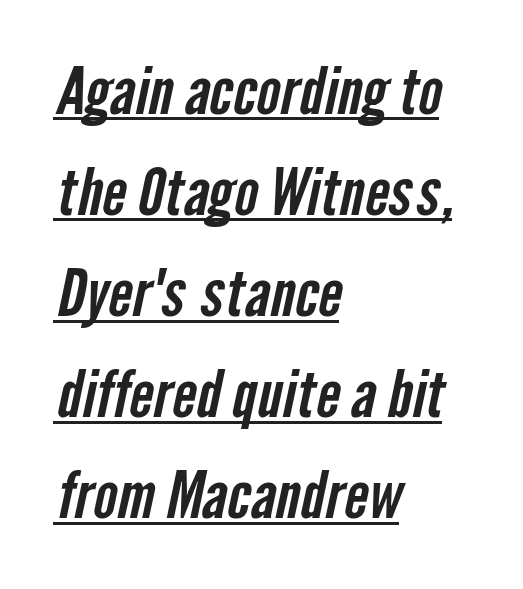
{"serif": "no", "width": "condensed", "stroke_contrast": "low", "x_height": "medium", "monospaced": "no", "underline": "yes", "align": "left", "line_spacing": "normal", "line_spacing_ratio": 1.58, "letter_spacing": "normal", "letter_spacing_em": 0.0, "glyph_px": 64}
